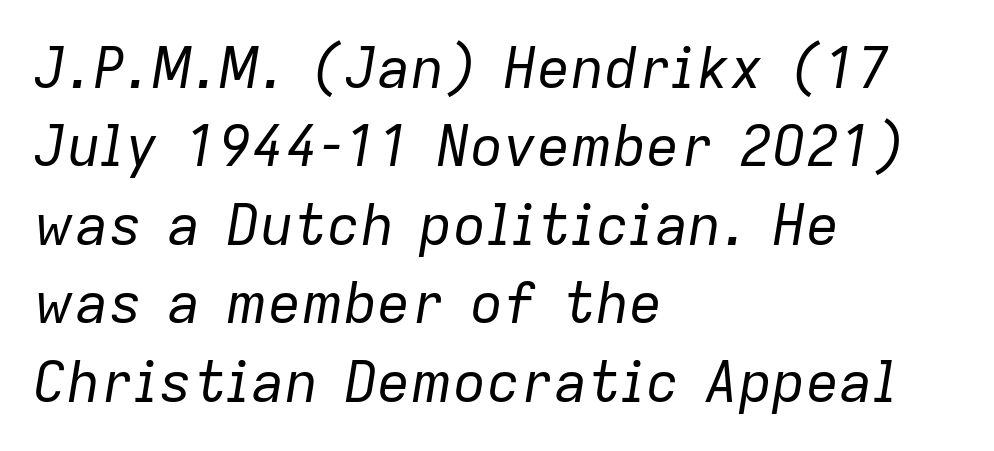
Q: Is the text bold? A: No.
Q: Is the text italic (slanted)? A: Yes, it leans right by about 9 degrees.
Q: Is the text underlined? A: No.
Q: How is the paragraph aligned? A: Left-aligned.
Q: Is the spacing between letters normal or unusually wide? A: Normal.
Q: Is the spacing between lines tight, normal or loose? A: Normal.
Q: Width (condensed, normal, or wide)? A: Normal.
Q: Stroke contrast? A: Low.
Q: x-height? A: Medium.
Q: Monospaced? A: No.
